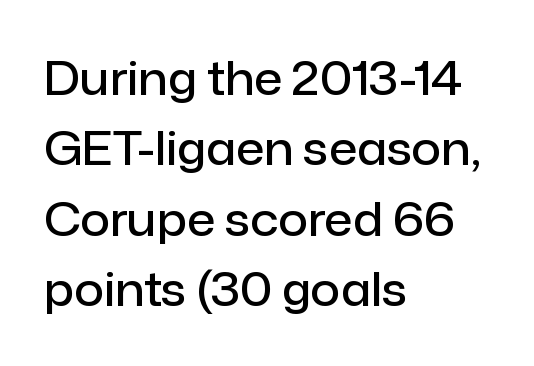
How would I describe the line gaps? Plain and ordinary. Firm but not heavy-handed strokes: this text is semibold. A typesetter would call this zero additional tracking. A student would call this left alignment; a typographer would say flush left, rag right.
